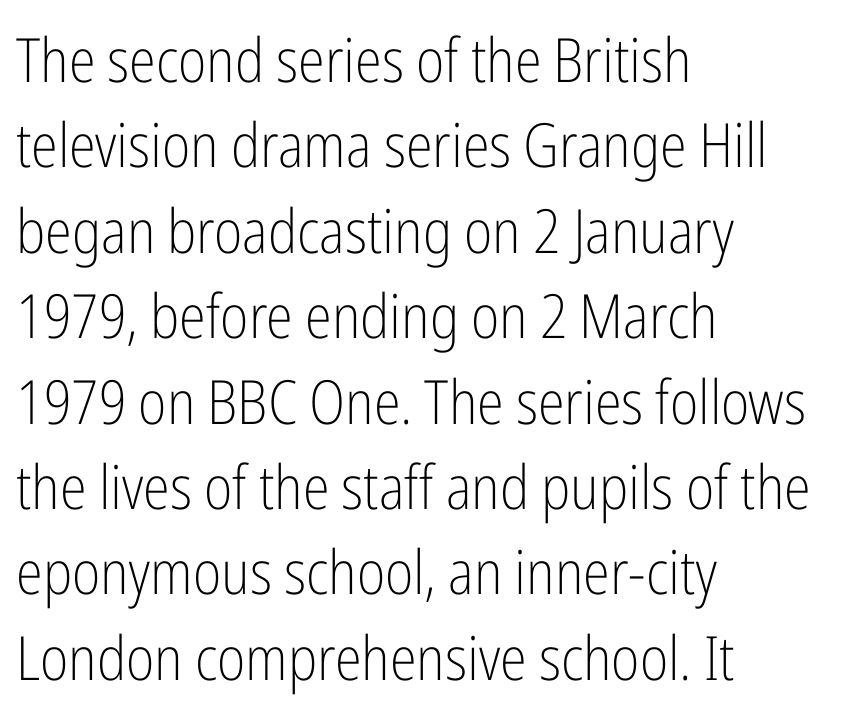
{"serif": "no", "italic": "no", "bold": "no", "weight": "light", "width": "condensed", "stroke_contrast": "low", "x_height": "medium", "monospaced": "no", "underline": "no", "align": "left", "line_spacing": "normal", "line_spacing_ratio": 1.4, "letter_spacing": "normal", "letter_spacing_em": 0.0, "glyph_px": 61}
